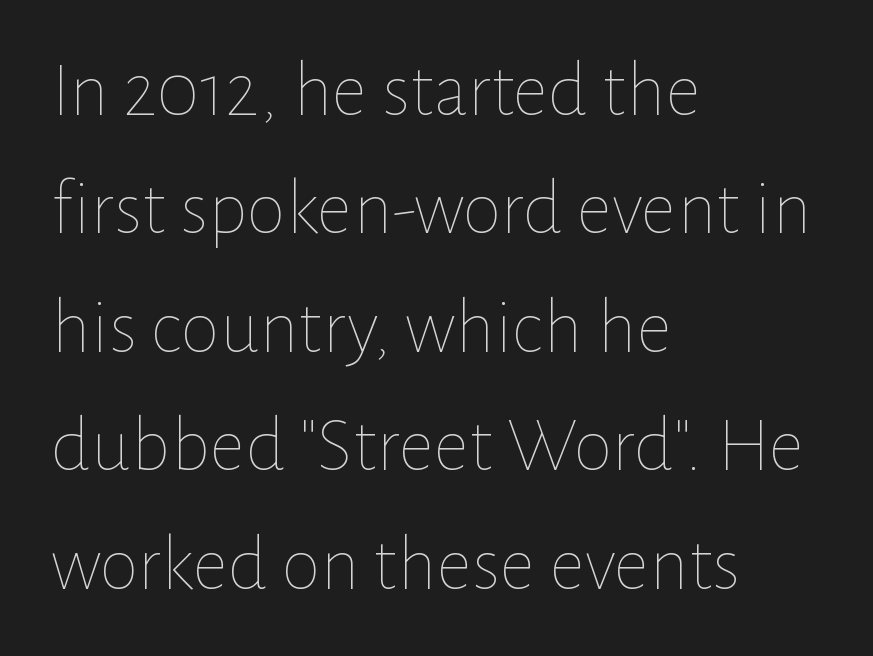
Q: Is the text bold? A: No.
Q: Is the text italic (slanted)? A: No, it is upright.
Q: Is the text underlined? A: No.
Q: How is the paragraph aligned? A: Left-aligned.
Q: Is the spacing between letters normal or unusually wide? A: Normal.
Q: Is the spacing between lines tight, normal or loose? A: Normal.
Q: Width (condensed, normal, or wide)? A: Normal.
Q: Stroke contrast? A: Low.
Q: x-height? A: Medium.
Q: Monospaced? A: No.
